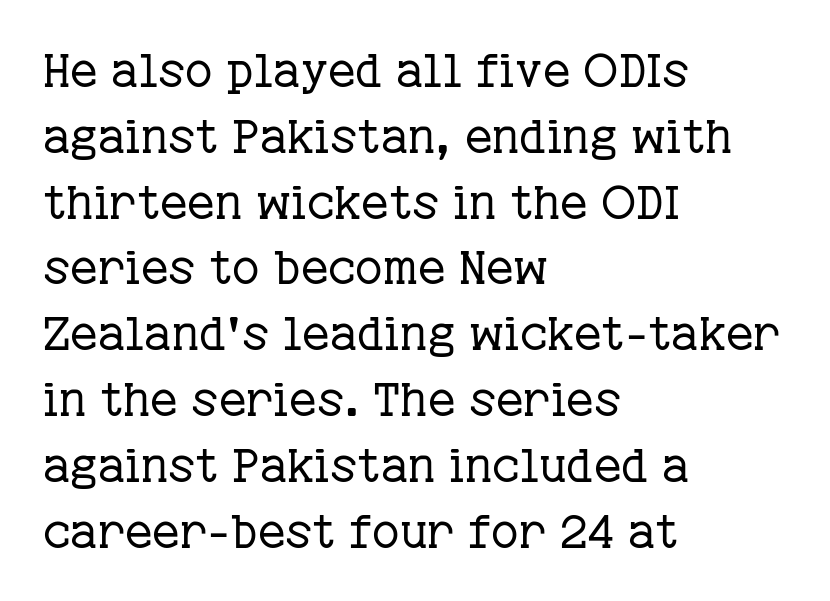
Q: Is the text bold? A: No.
Q: Is the text italic (slanted)? A: No, it is upright.
Q: Is the typeface a serif or a sans-serif typeface? A: Serif.
Q: Is the text underlined? A: No.
Q: How is the paragraph aligned? A: Left-aligned.
Q: Is the spacing between letters normal or unusually wide? A: Normal.
Q: Is the spacing between lines tight, normal or loose? A: Normal.
Q: Width (condensed, normal, or wide)? A: Normal.
Q: Stroke contrast? A: Low.
Q: x-height? A: Medium.
Q: Monospaced? A: No.
